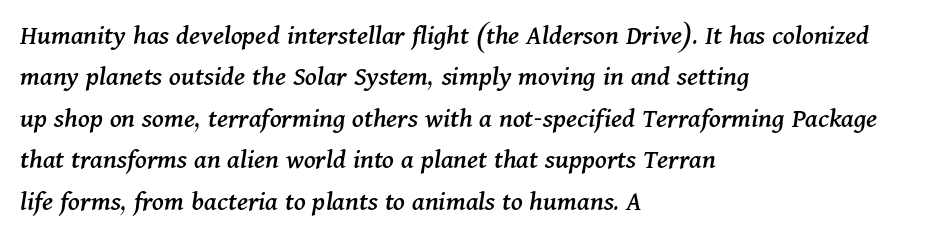
You can tell it's italic because the verticals aren't actually vertical. These lines are composed in type with serifs. Do the characters align in a grid? No, the font is proportional. The space between consecutive lines is moderate.
